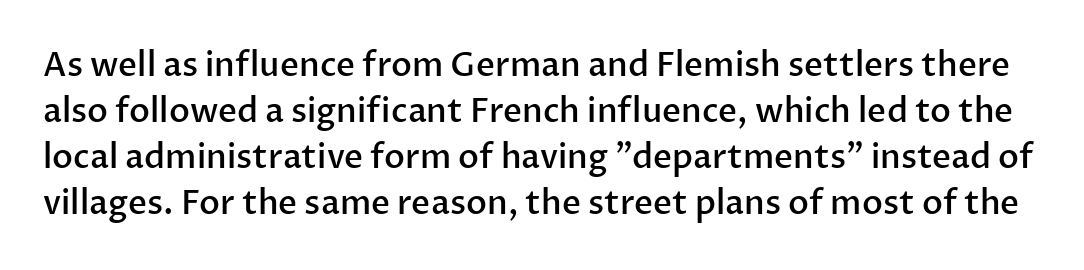
Does extra space separate the letters? No, they use regular spacing. Notice how descenders clear the ascenders below comfortably — that's standard leading. Varying glyph widths throughout — classic text-font behaviour. Notice the strokes are somewhat thickened but not fully heavy: this is a semibold.
